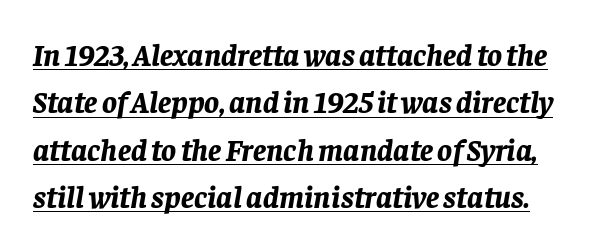
The image shows 31 px bold type, italic (leaning right); set normal line spacing (1.53x), normal letter spacing, underlined; low stroke contrast and a large x-height.
